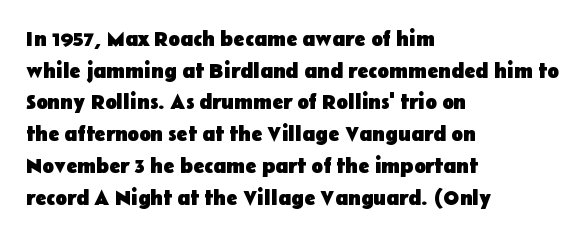
This is roman type, the default non-slanted kind. Observe the ordinary spacing: letters are neighbours, not strangers. The space between consecutive lines is moderate. Leftover space on each line is placed entirely after the last word. The string is rendered with underlining switched off. What weight is shown? A full bold with thick strokes.
